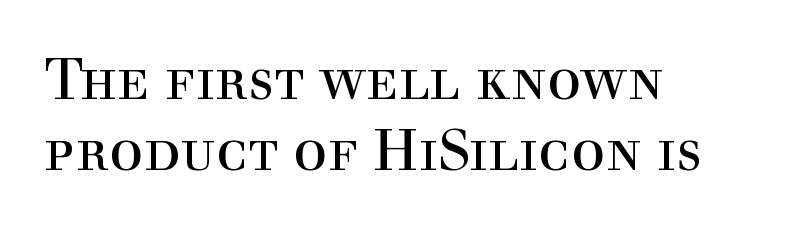
{"serif": "yes", "italic": "no", "bold": "no", "weight": "regular", "width": "normal", "x_height": "medium", "monospaced": "no", "underline": "no", "align": "left", "line_spacing_ratio": 1.24, "letter_spacing": "normal", "letter_spacing_em": 0.0, "glyph_px": 57}
